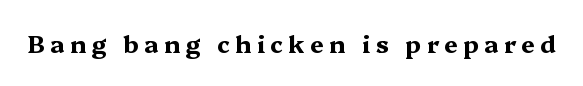
The tracking jumps out immediately: characters are airy and widely separated. Vertical strokes here are truly vertical. These lines carry a lot of weight — the face is fully bold. The area under the type is left untouched.
